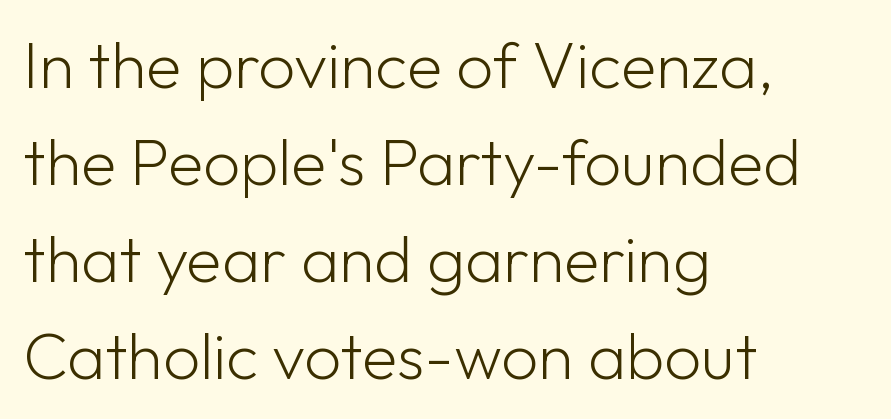
This sample is left-justified, so line endings fall wherever the words run out. Think standard paragraph weight, or any step lighter than that. Unmarked baselines from the first word to the last. Compared with typical body copy, the letter spacing here is the same. Does the lettering tilt? It doesn't — this is upright.
